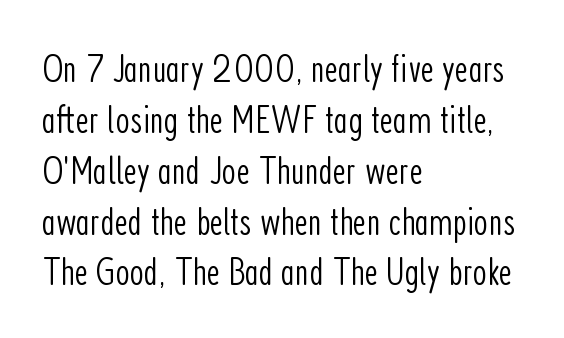
The image shows 41 px light, condensed sans-serif type, upright; set left-aligned, line spacing 1.24x, normal letter spacing, not underlined; low stroke contrast and a medium x-height.
